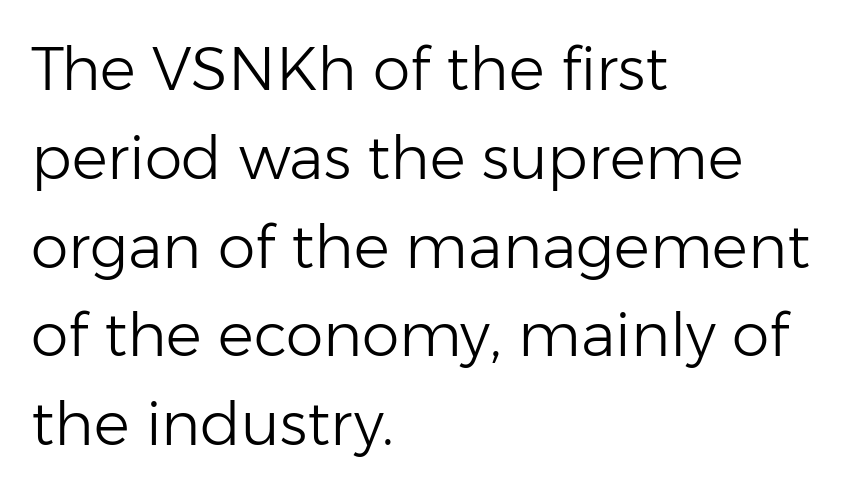
Q: Is the text bold? A: No.
Q: Is the text italic (slanted)? A: No, it is upright.
Q: Is the typeface a serif or a sans-serif typeface? A: Sans-serif.
Q: Is the text underlined? A: No.
Q: How is the paragraph aligned? A: Left-aligned.
Q: Is the spacing between letters normal or unusually wide? A: Normal.
Q: Is the spacing between lines tight, normal or loose? A: Normal.
Q: Width (condensed, normal, or wide)? A: Normal.
Q: Stroke contrast? A: Low.
Q: x-height? A: Medium.
Q: Monospaced? A: No.
